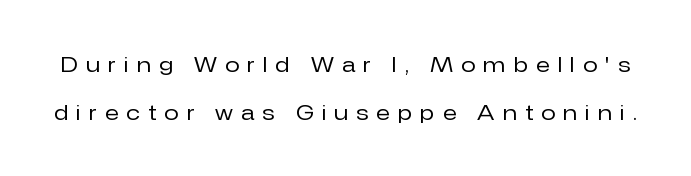
The image shows 21 px text type, upright; set loose line spacing (2.28x), unusually wide letter spacing (+0.39 em), not underlined.
